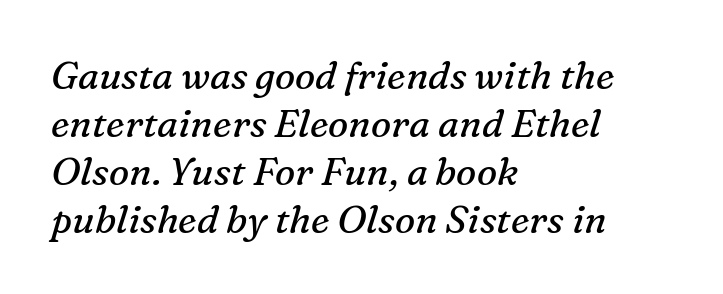
The image shows 38 px regular-weight serif type, italic (leaning right); set left-aligned, normal line spacing (1.26x), normal letter spacing, not underlined; medium stroke contrast and a medium x-height.
